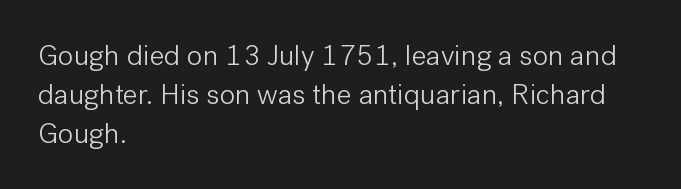
In terms of letterform style, serifs are entirely absent. Is the type heavy? It reads as light-to-regular instead. Italic: no, the glyphs are upright roman. How are the letters spaced? Ordinarily, with no added tracking. The designer left line spacing at the default. The foot of each line stays bare and open.
